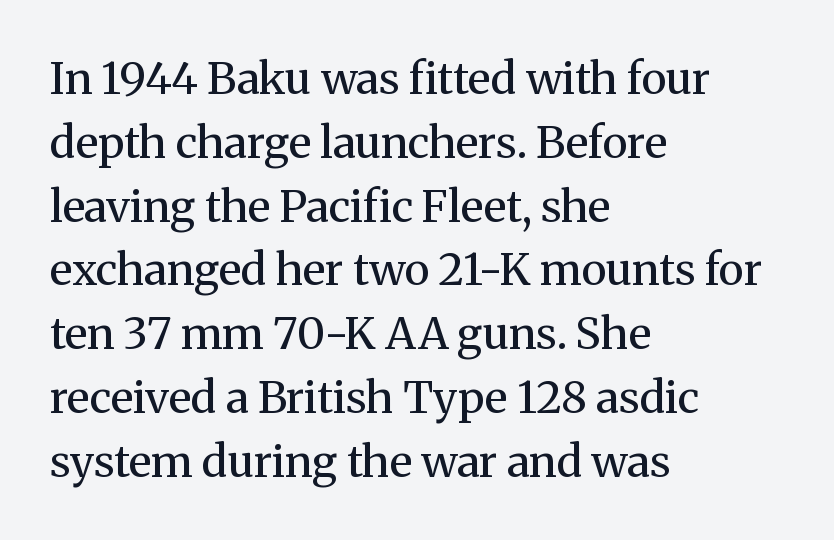
Does the type have serifs? Yes, each stem ends in a small foot. Honestly, there is no underline to notice here at all. The lettering stays uniformly vertical, giving the passage a roman look. The typesetting does not lean heavy: it is not bold.
